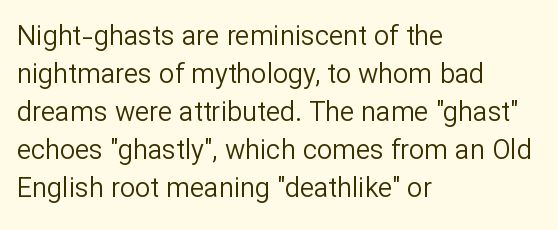
Q: Is the text bold? A: No.
Q: Is the text italic (slanted)? A: No, it is upright.
Q: Is the text underlined? A: No.
Q: How is the paragraph aligned? A: Left-aligned.
Q: Is the spacing between letters normal or unusually wide? A: Normal.
Q: Is the spacing between lines tight, normal or loose? A: Normal.
